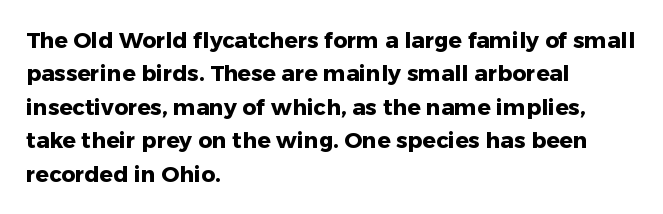
{"italic": "no", "bold": "yes", "underline": "no", "align": "left", "line_spacing": "normal", "line_spacing_ratio": 1.52, "letter_spacing": "normal", "letter_spacing_em": 0.0, "glyph_px": 22}
